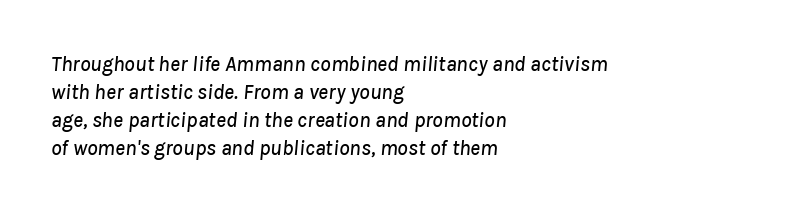
Q: Is the text italic (slanted)? A: Yes, it leans right by about 8 degrees.
Q: Is the text underlined? A: No.
Q: How is the paragraph aligned? A: Left-aligned.
Q: Is the spacing between letters normal or unusually wide? A: Normal.
Q: Is the spacing between lines tight, normal or loose? A: Normal.
